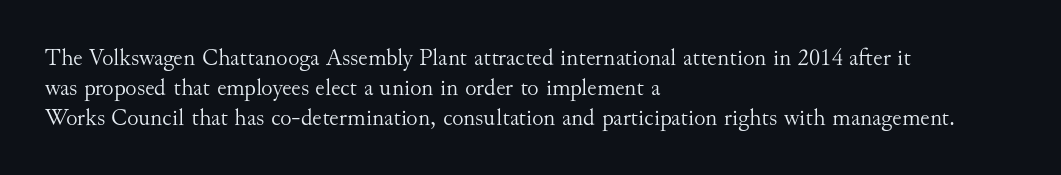
Q: Is the text bold? A: No.
Q: Is the text italic (slanted)? A: No, it is upright.
Q: Is the text underlined? A: No.
Q: How is the paragraph aligned? A: Left-aligned.
Q: Is the spacing between letters normal or unusually wide? A: Normal.
Q: Is the spacing between lines tight, normal or loose? A: Normal.
